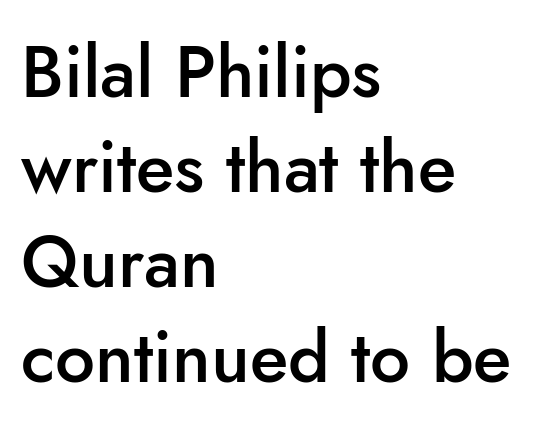
{"serif": "no", "italic": "no", "bold": "semi", "weight": "semibold", "width": "normal", "stroke_contrast": "low", "x_height": "small", "monospaced": "no", "underline": "no", "align": "left", "line_spacing": "normal", "line_spacing_ratio": 1.34, "letter_spacing": "normal", "letter_spacing_em": 0.0, "glyph_px": 71}
